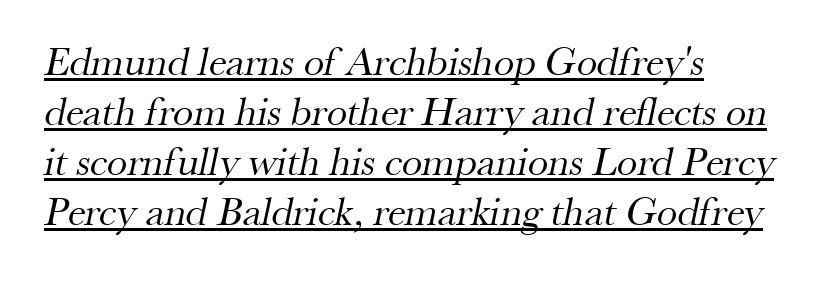
Q: Is the text bold? A: No.
Q: Is the typeface a serif or a sans-serif typeface? A: Serif.
Q: Is the text underlined? A: Yes.
Q: How is the paragraph aligned? A: Left-aligned.
Q: Is the spacing between letters normal or unusually wide? A: Normal.
Q: Width (condensed, normal, or wide)? A: Normal.
Q: Stroke contrast? A: Medium.
Q: x-height? A: Small.
Q: Monospaced? A: No.
